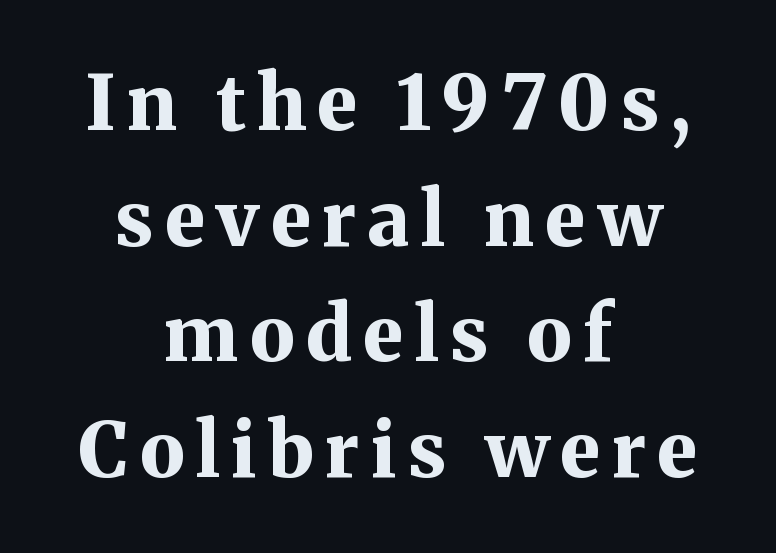
{"serif": "yes", "italic": "no", "bold": "yes", "weight": "bold", "width": "normal", "stroke_contrast": "medium", "x_height": "medium", "monospaced": "no", "underline": "no", "align": "center", "line_spacing": "normal", "line_spacing_ratio": 1.52, "glyph_px": 76}
